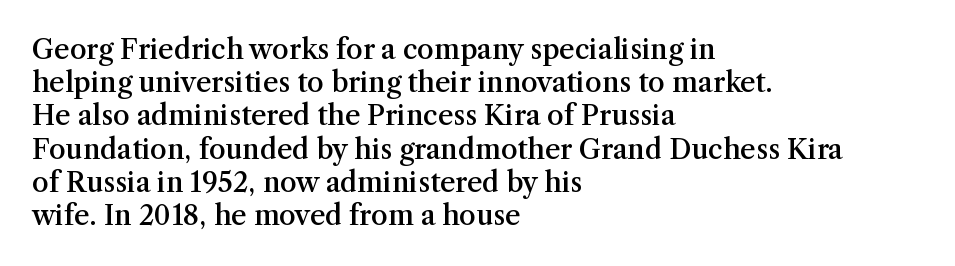
Short and long lines alike share a common starting point at left. The axis of the letterforms is exactly vertical. Plain, unruled lines of type. Caption: semibold face, moderately heavy strokes. How are the letters spaced? Ordinarily, with no added tracking.
